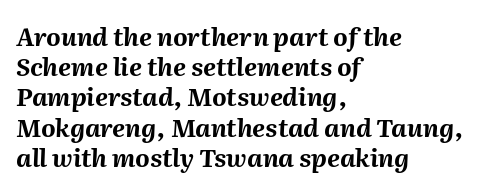
The line texture is even and compact thanks to regular tracking. There's an unmistakable incline to the writing here. A clean baseline with only descenders dipping below it. The sample has been set heavy, in full bold. Leftover space on each line is placed entirely after the last word.
